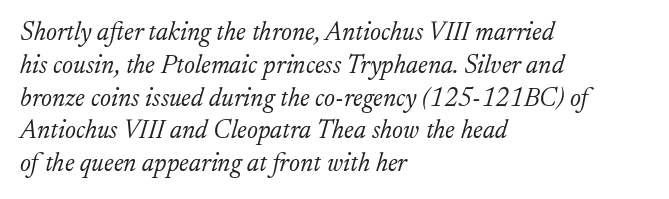
Q: Is the text bold? A: No.
Q: Is the text italic (slanted)? A: Yes, it leans right by about 17 degrees.
Q: Is the text underlined? A: No.
Q: How is the paragraph aligned? A: Left-aligned.
Q: Is the spacing between letters normal or unusually wide? A: Normal.
Q: Is the spacing between lines tight, normal or loose? A: Normal.
